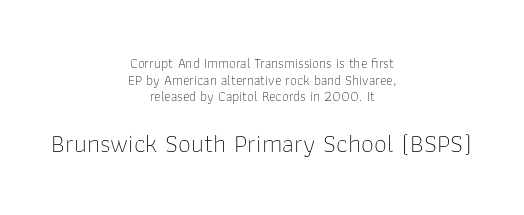
{"italic": "no", "bold": "no", "underline": "no", "align": "center", "line_spacing_ratio": 1.19, "letter_spacing": "normal", "letter_spacing_em": 0.0, "larger_block": "second", "size_ratio": 1.86, "glyph_px": 26}
